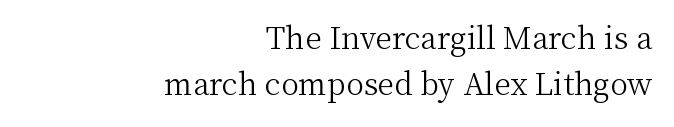
Proportional: the letters do not fall into vertical columns. The letters carry serifs — small finishing strokes at the ends of their stems. One glance says typical: line gaps are just what's usual. Reading down the block, your eye finds every line finishing at a fixed right position.
